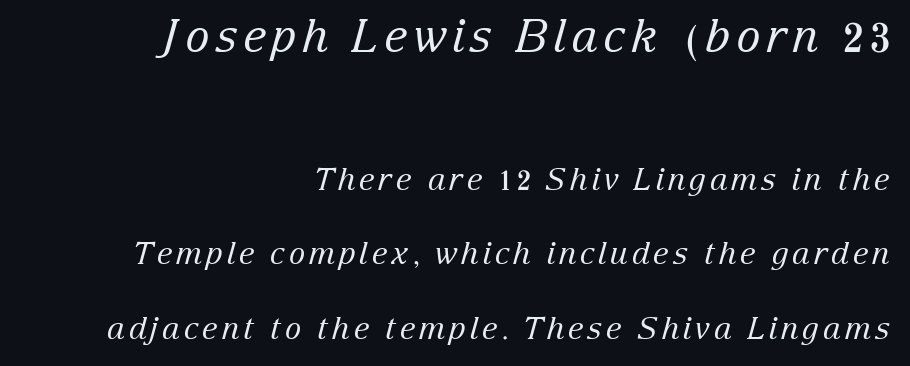
This layout puts the oversized block above and the modest block below. Short and long lines alike share a common ending point at right. The passage shown is not underscored anywhere. Typographically, this falls in the serif category. No heavy texture on the line: the type isn't bold. Think of a printed novel: that variable character pitch is what you see here.
